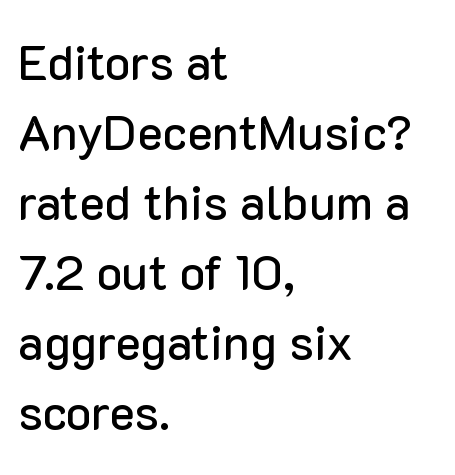
The image shows 48 px sans-serif type, upright; set left-aligned, normal line spacing (1.46x), normal letter spacing, not underlined; low stroke contrast and a medium x-height.
